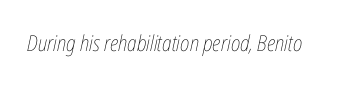
Compared with typical body copy, the letter spacing here is the same. Style check: oblique. Stems here are at most as thick as an everyday book face. Bare-footed words on every line.
